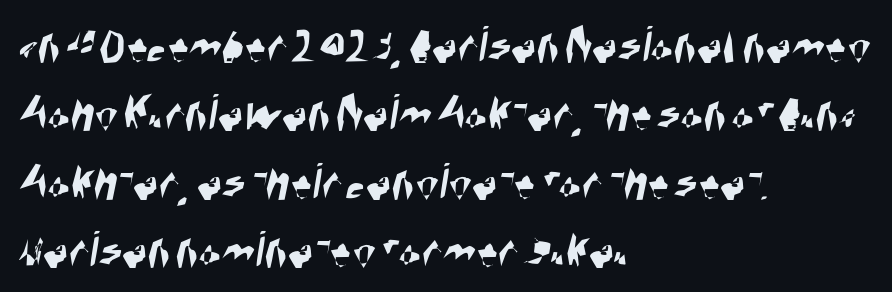
Q: Is the typeface a serif or a sans-serif typeface? A: Sans-serif.
Q: Is the text underlined? A: No.
Q: How is the paragraph aligned? A: Left-aligned.
Q: Is the spacing between letters normal or unusually wide? A: Normal.
Q: Is the spacing between lines tight, normal or loose? A: Normal.
Q: Width (condensed, normal, or wide)? A: Condensed.
Q: Stroke contrast? A: High.
Q: x-height? A: Large.
Q: Monospaced? A: No.
